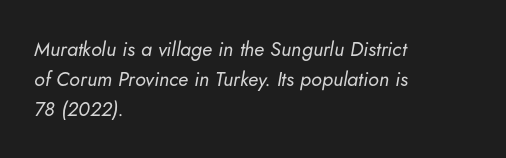
Q: Is the text bold? A: No.
Q: Is the text italic (slanted)? A: Yes, it leans right by about 5 degrees.
Q: Is the text underlined? A: No.
Q: How is the paragraph aligned? A: Left-aligned.
Q: Is the spacing between letters normal or unusually wide? A: Normal.
Q: Is the spacing between lines tight, normal or loose? A: Normal.
